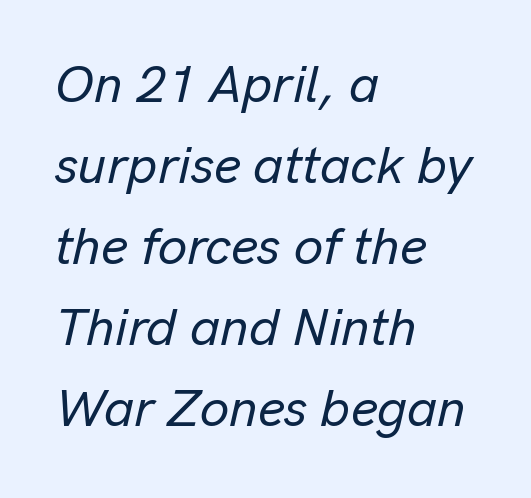
Caption: standard tracking, unaltered. Style check: oblique. Quick note: interline space is typical. Teacher's note: observe the even left margin — that is flush-left alignment.
